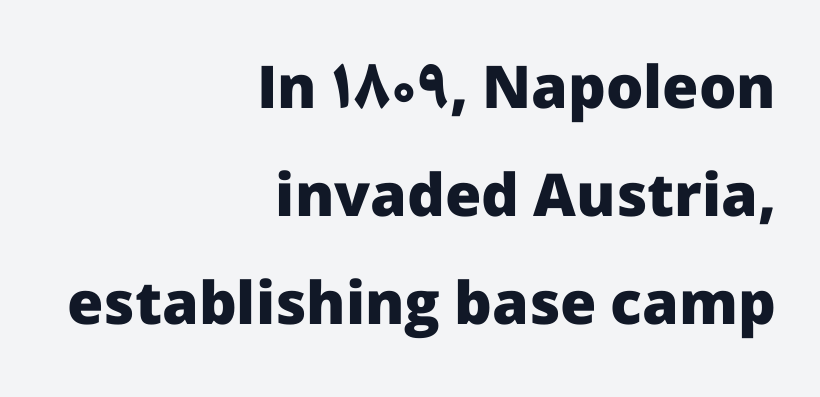
Q: Is the text bold? A: Yes.
Q: Is the text italic (slanted)? A: No, it is upright.
Q: Is the typeface a serif or a sans-serif typeface? A: Sans-serif.
Q: Is the text underlined? A: No.
Q: How is the paragraph aligned? A: Right-aligned.
Q: Is the spacing between letters normal or unusually wide? A: Normal.
Q: Width (condensed, normal, or wide)? A: Normal.
Q: Stroke contrast? A: Low.
Q: x-height? A: Medium.
Q: Monospaced? A: No.
